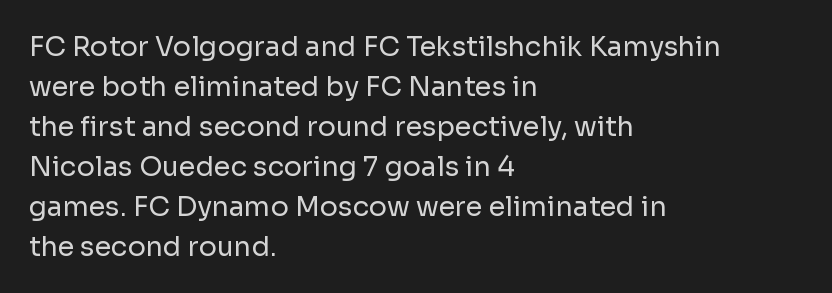
Italic: no, the glyphs are upright roman. Observe the ordinary spacing: letters are neighbours, not strangers. Line spacing here is normal. The zone under the glyphs is completely vacant. These lines stack with their left ends in a neat column.
